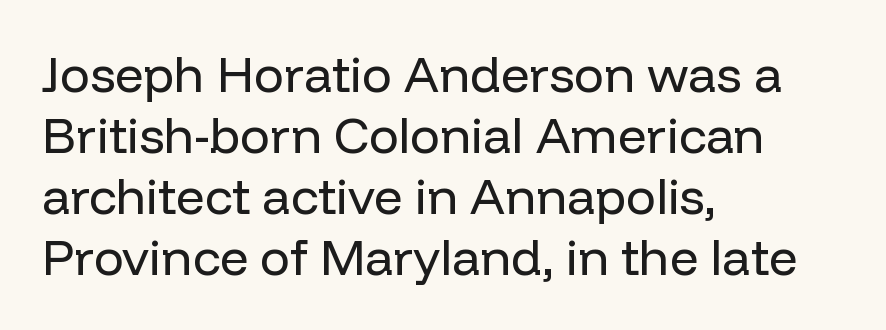
Q: Is the text bold? A: No.
Q: Is the text italic (slanted)? A: No, it is upright.
Q: Is the typeface a serif or a sans-serif typeface? A: Sans-serif.
Q: Is the text underlined? A: No.
Q: How is the paragraph aligned? A: Left-aligned.
Q: Is the spacing between letters normal or unusually wide? A: Normal.
Q: Width (condensed, normal, or wide)? A: Normal.
Q: Stroke contrast? A: Low.
Q: x-height? A: Medium.
Q: Monospaced? A: No.
